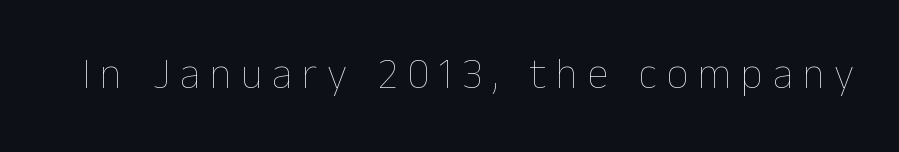
Spacing between characters has been opened up far beyond the box default. Note the varied advance widths — an 'i' is clearly narrower than an 'm'. This rendering features lettering with no underline. Weight class: somewhere from thin through regular.
